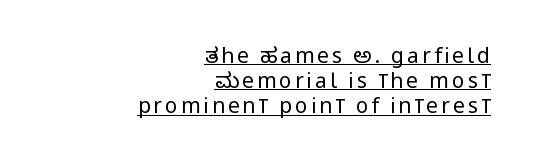
The image shows 21 px text type, upright; set right-aligned, line spacing 1.2x, underlined.
